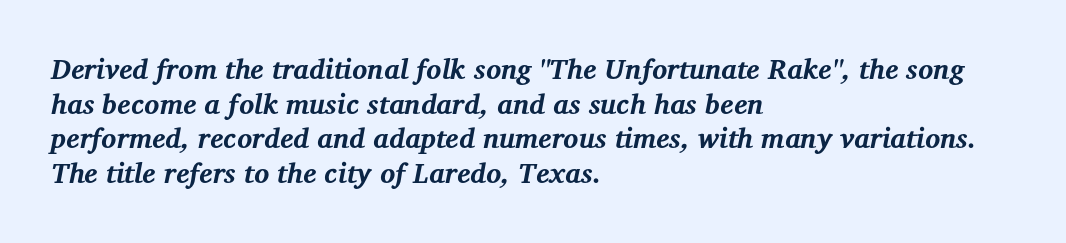
Spacing verdict: proportional, widths tailored to each character. The face used here is rendered with its standard letterfit. Emphasis-style slanted type is in use. Letterform terminals end in serifs throughout the passage. Caption: multi-line text, flush left, ragged right.
